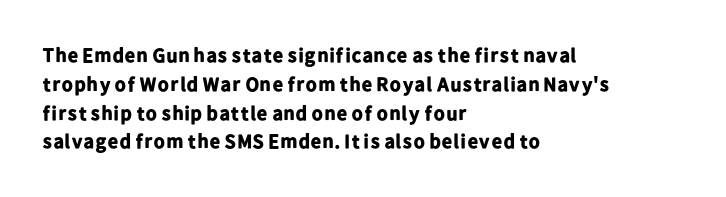
Q: Is the text bold? A: Yes.
Q: Is the text italic (slanted)? A: No, it is upright.
Q: Is the text underlined? A: No.
Q: How is the paragraph aligned? A: Left-aligned.
Q: Is the spacing between letters normal or unusually wide? A: Normal.
Q: Is the spacing between lines tight, normal or loose? A: Normal.
